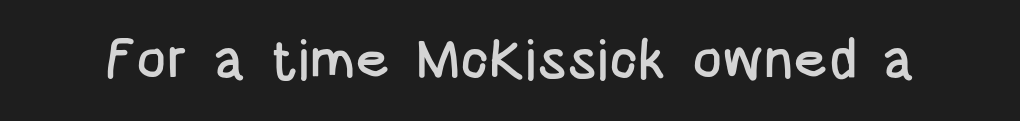
Q: Is the text italic (slanted)? A: No, it is upright.
Q: Is the typeface a serif or a sans-serif typeface? A: Sans-serif.
Q: Is the text underlined? A: No.
Q: Is the spacing between letters normal or unusually wide? A: Normal.
Q: Width (condensed, normal, or wide)? A: Condensed.
Q: Stroke contrast? A: Low.
Q: x-height? A: Large.
Q: Monospaced? A: No.
